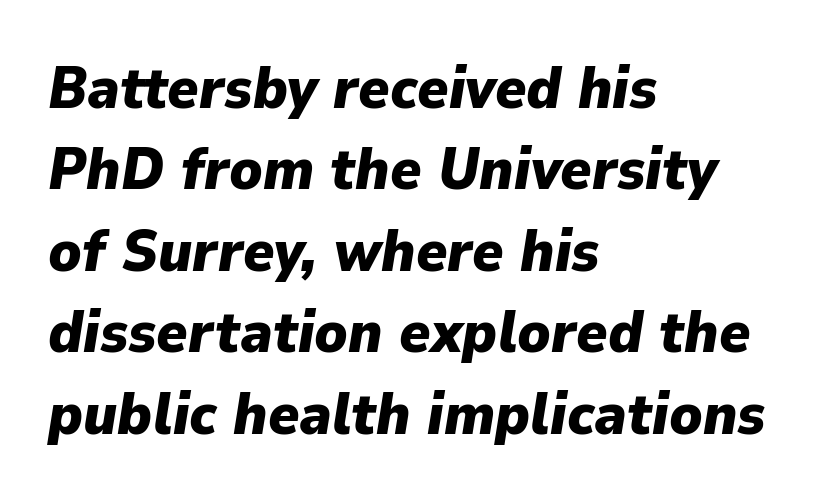
Is this a fixed-width face? No — the glyphs have proportional, varying widths. Anything drawn beneath the words? Only blank space. Caption: bold face, heavy strokes. Inter-character spacing is left at the font's built-in metrics. The font's italic variant was chosen for this text.
